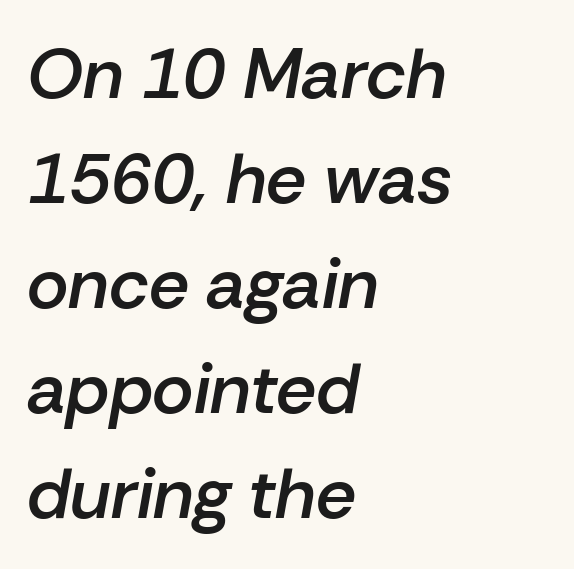
The image shows 71 px semibold type, italic (leaning right); set left-aligned, normal line spacing (1.48x), normal letter spacing, not underlined; low stroke contrast and a medium x-height.
